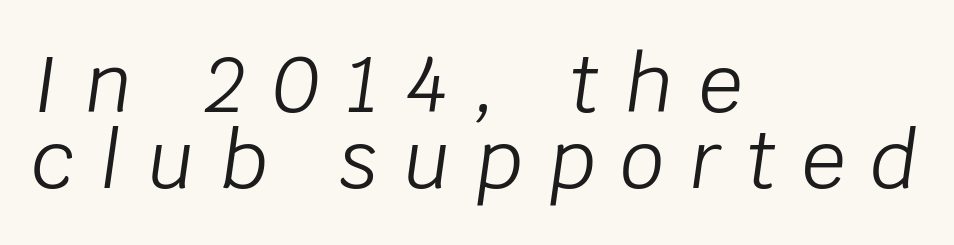
The line-height multiplier appears low, near solid setting. Is the stroke heavy? The answer is a plain regular-or-lighter. Think of a printed novel: that variable character pitch is what you see here. The setting favours the left margin, as ordinary paragraphs usually do.
